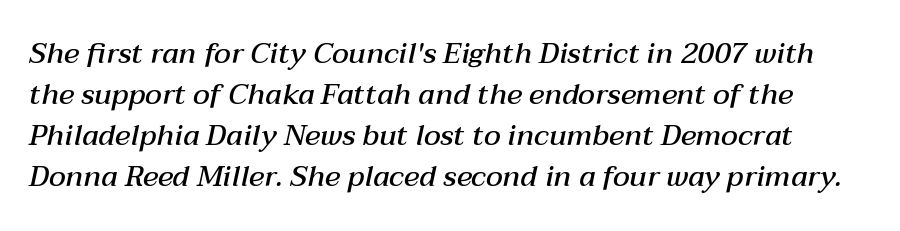
{"italic": "yes", "lean": "right", "slant_degrees": 12, "bold": "semi", "weight": "semibold", "width": "normal", "stroke_contrast": "medium", "x_height": "medium", "monospaced": "no", "underline": "no", "line_spacing": "normal", "line_spacing_ratio": 1.41, "letter_spacing": "normal", "letter_spacing_em": 0.0, "glyph_px": 29}
